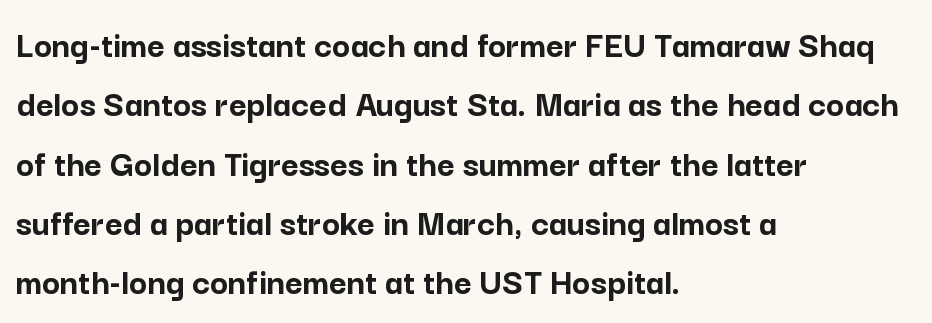
Type style note: lacks serifs. Proportional: the letters do not fall into vertical columns. Leading matches the norm, producing a regular column. Any mark beneath the type? The region is blank. The ragged edge is on the right, which tells us the setting is flush left.
